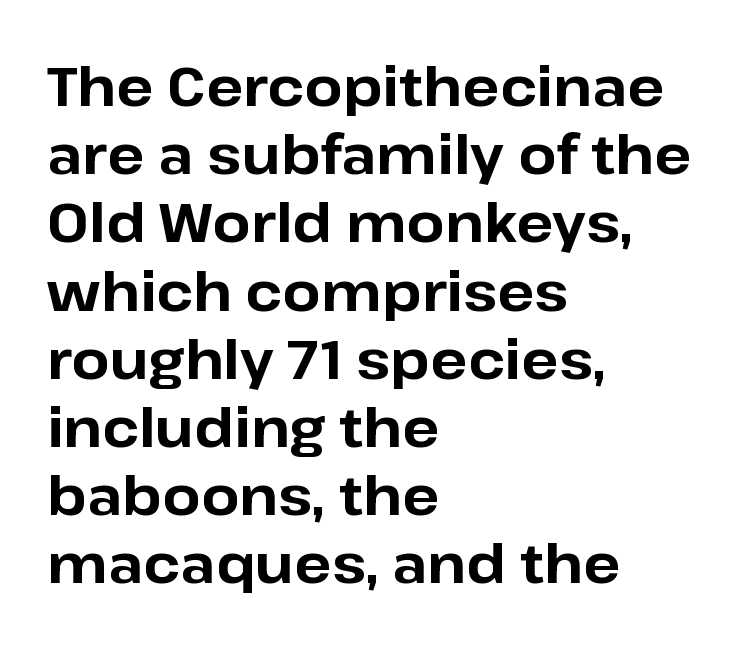
Descender tails drop into unmarked territory. Varying glyph widths throughout — classic text-font behaviour. The line texture is even and compact thanks to regular tracking. Pretty heavy lettering here — definitely bold. The lines in this sample share a left origin and differ only in where they stop.
